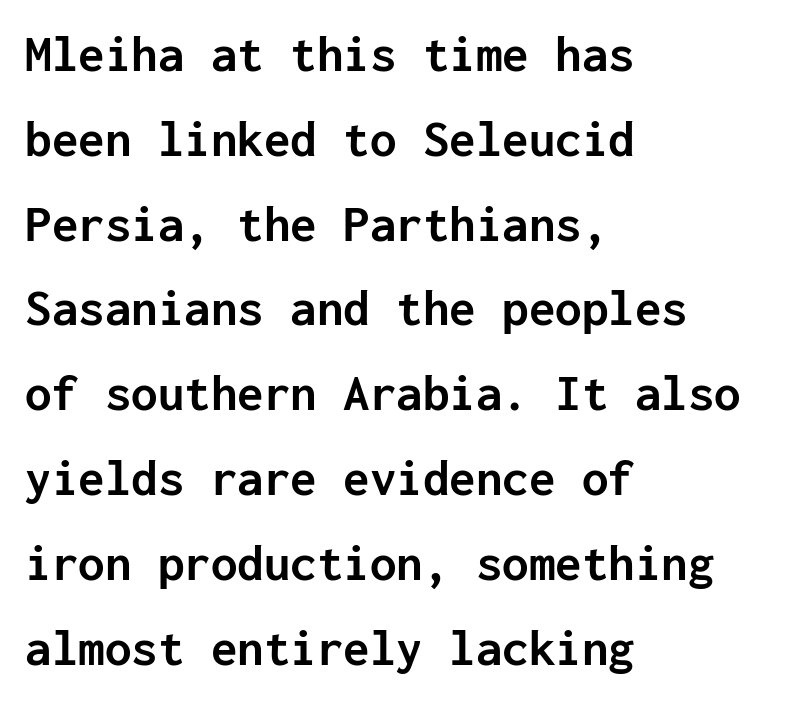
The image shows 53 px semibold sans-serif type, upright, monospaced; set left-aligned, normal line spacing (1.6x), normal letter spacing, not underlined; low stroke contrast and a medium x-height.
